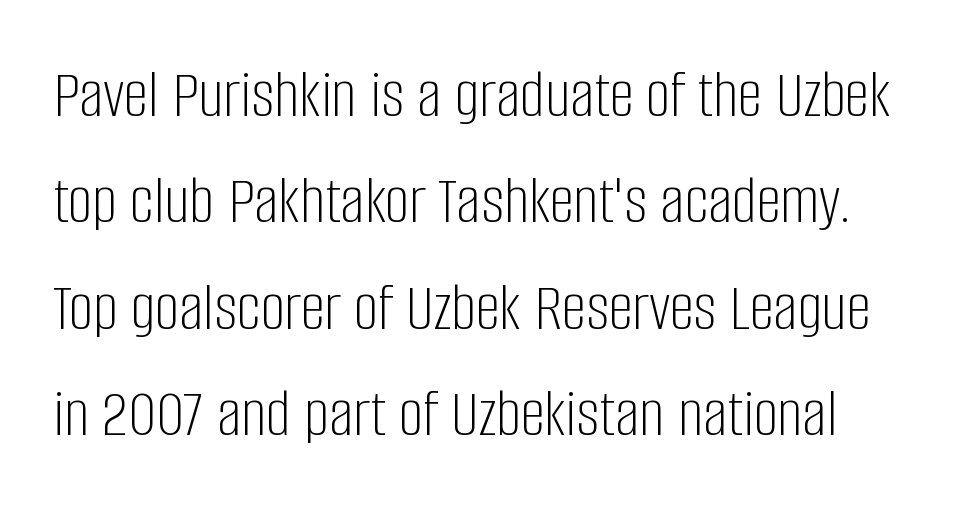
Q: Is the text bold? A: No.
Q: Is the text italic (slanted)? A: No, it is upright.
Q: Is the typeface a serif or a sans-serif typeface? A: Sans-serif.
Q: Is the text underlined? A: No.
Q: Is the spacing between letters normal or unusually wide? A: Normal.
Q: Is the spacing between lines tight, normal or loose? A: Normal.
Q: Width (condensed, normal, or wide)? A: Condensed.
Q: Stroke contrast? A: Low.
Q: x-height? A: Large.
Q: Monospaced? A: No.
